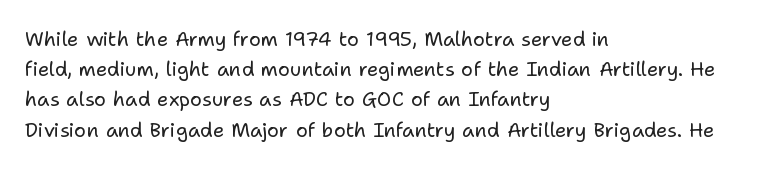
Q: Is the text bold? A: No.
Q: Is the text italic (slanted)? A: No, it is upright.
Q: Is the text underlined? A: No.
Q: How is the paragraph aligned? A: Left-aligned.
Q: Is the spacing between letters normal or unusually wide? A: Normal.
Q: Is the spacing between lines tight, normal or loose? A: Normal.
